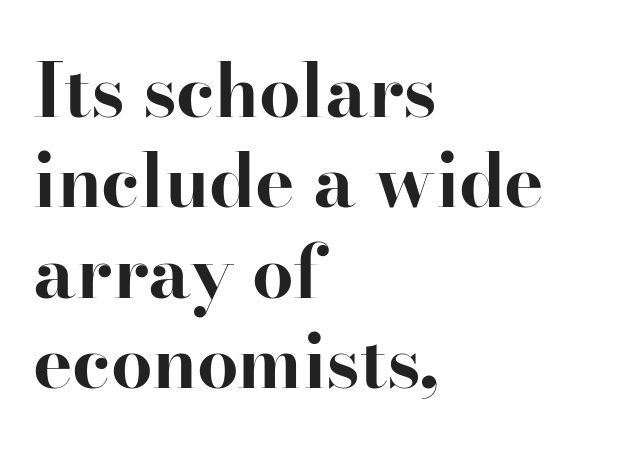
The image shows 74 px bold serif type, upright; set left-aligned, line spacing 1.22x, normal letter spacing, not underlined; high stroke contrast and a small x-height.
